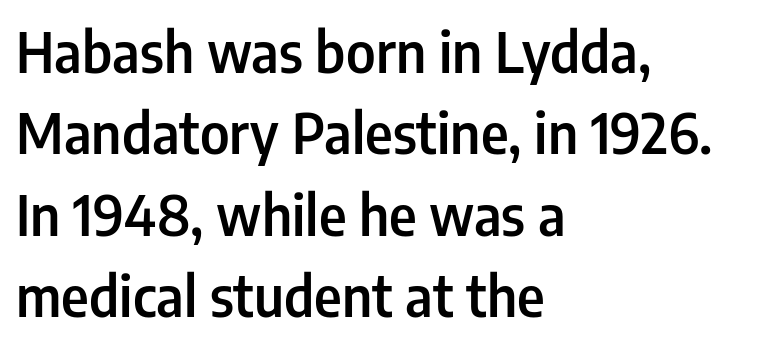
{"serif": "no", "italic": "no", "bold": "semi", "weight": "semibold", "width": "condensed", "stroke_contrast": "low", "x_height": "medium", "monospaced": "no", "underline": "no", "align": "left", "line_spacing": "normal", "line_spacing_ratio": 1.48, "letter_spacing": "normal", "letter_spacing_em": 0.0, "glyph_px": 55}
